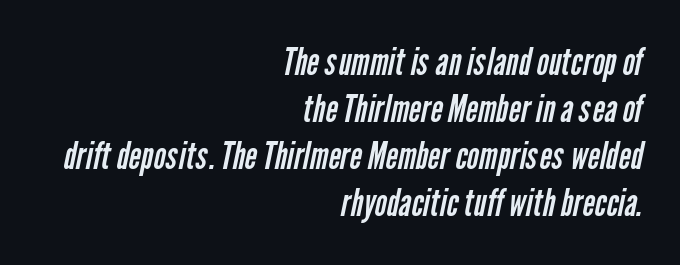
Stems and bowls with no extra thickness — not bold. This rendering uses right alignment, leaving the left contour irregular. Unmarked baselines from the first word to the last. Nobody touched the tracking dial on this one. A typesetter would call this proportional, since set widths differ per character.
